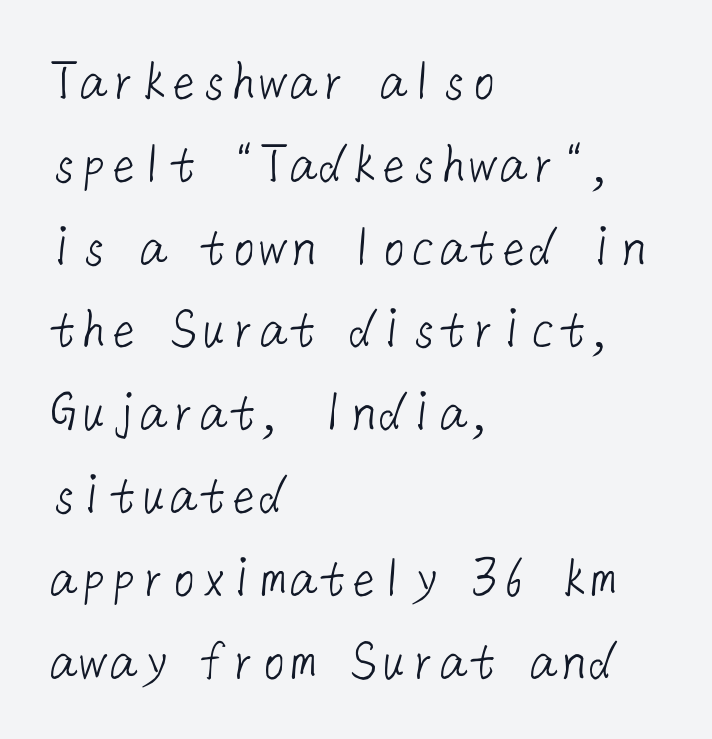
The letters look calm and open, with moderate or lighter stems. The horizontal fit of the characters is conventional and even. Regarding serifs, this sample does without them. Does the leading feel generous? No, just average. These lines are set flush left with a ragged right edge.
